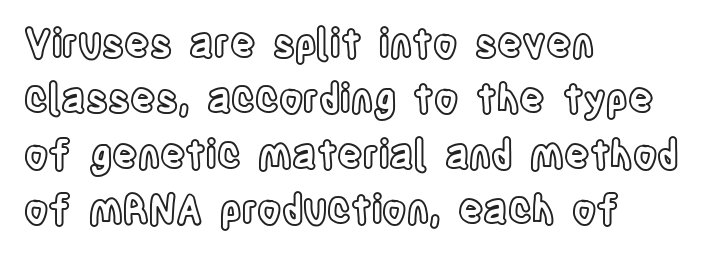
{"italic": "no", "width": "condensed", "x_height": "large", "monospaced": "no", "underline": "no", "align": "left", "line_spacing": "normal", "line_spacing_ratio": 1.42, "letter_spacing": "normal", "letter_spacing_em": 0.0, "glyph_px": 39}
